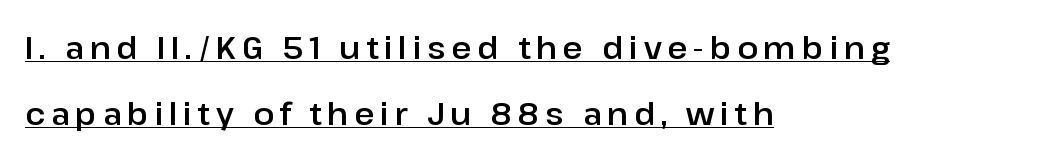
Does the type have serifs? No, each stem ends abruptly. Line starts are locked; line ends wander. Descenders here cross a horizontal rule under the line. A typesetter would mark this as roman, not italic.
